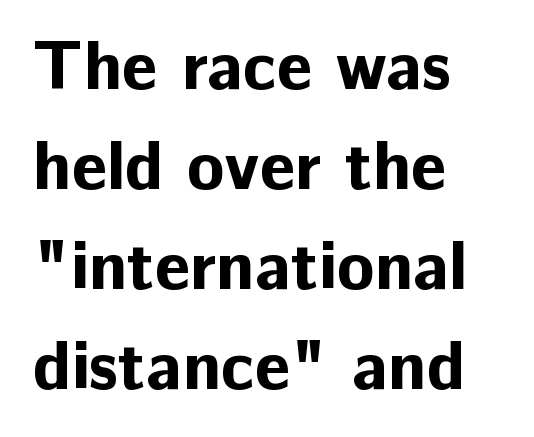
Q: Is the text bold? A: Yes.
Q: Is the text italic (slanted)? A: No, it is upright.
Q: Is the typeface a serif or a sans-serif typeface? A: Sans-serif.
Q: Is the text underlined? A: No.
Q: How is the paragraph aligned? A: Left-aligned.
Q: Is the spacing between letters normal or unusually wide? A: Normal.
Q: Is the spacing between lines tight, normal or loose? A: Normal.
Q: Width (condensed, normal, or wide)? A: Normal.
Q: Stroke contrast? A: Low.
Q: x-height? A: Medium.
Q: Monospaced? A: No.
